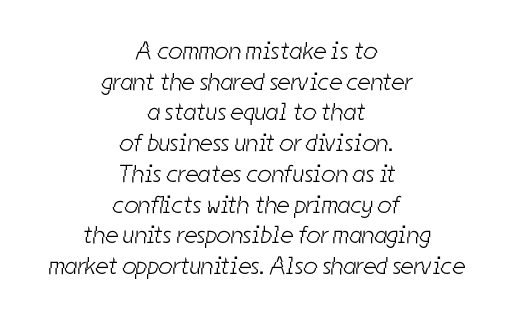
Inter-character spacing is left at the font's built-in metrics. The zone under the glyphs is completely vacant. The font sits on the lighter half of the weight spectrum, regular included. This rendering uses center alignment, leaving both contours irregular but symmetric.
